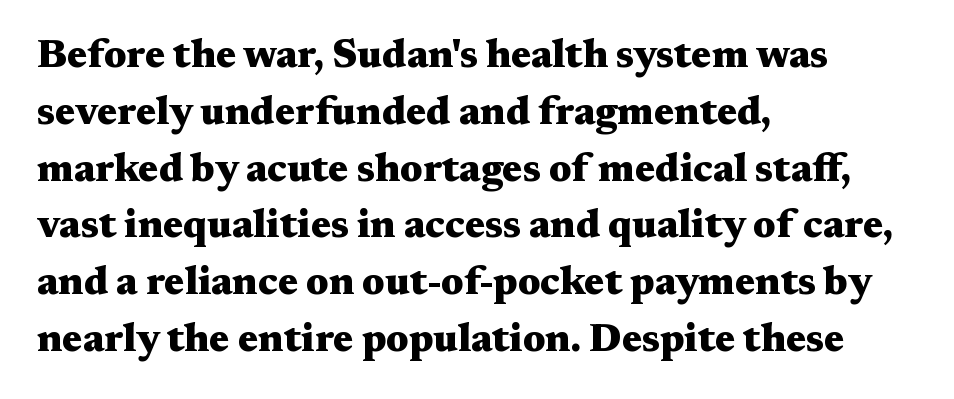
Here the designer chose a conventional face with non-uniform glyph widths. This rendering employs a face with finishing strokes, i.e., a serif. Standard letterfit; no display-style spreading of the glyphs. Typographic density is high because the face is bold. Descenders are the only things crossing below the line. The letters stand upright; this is a roman face.
